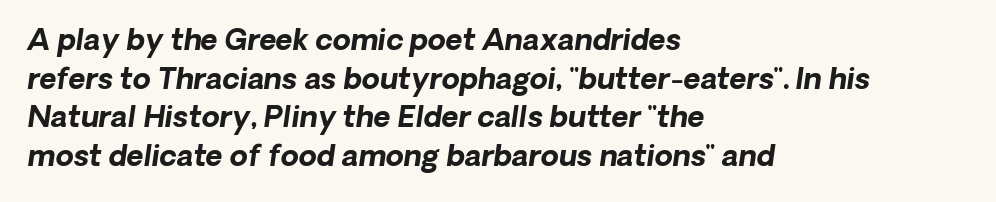
Q: Is the text bold? A: Yes.
Q: Is the typeface a serif or a sans-serif typeface? A: Sans-serif.
Q: Is the text underlined? A: No.
Q: How is the paragraph aligned? A: Left-aligned.
Q: Is the spacing between letters normal or unusually wide? A: Normal.
Q: Is the spacing between lines tight, normal or loose? A: Normal.
Q: Width (condensed, normal, or wide)? A: Normal.
Q: Stroke contrast? A: Low.
Q: x-height? A: Medium.
Q: Monospaced? A: No.
